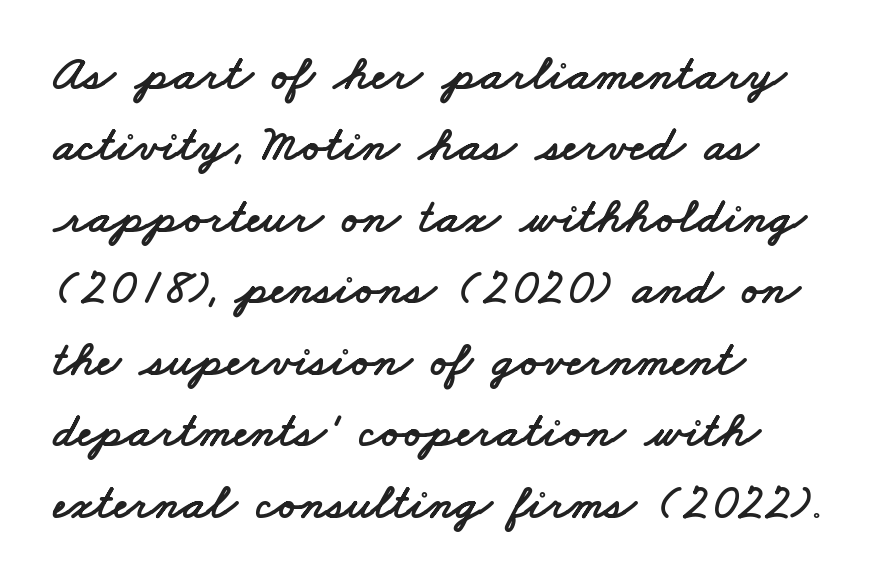
Q: Is the typeface a serif or a sans-serif typeface? A: Sans-serif.
Q: Is the text underlined? A: No.
Q: How is the paragraph aligned? A: Left-aligned.
Q: Is the spacing between letters normal or unusually wide? A: Normal.
Q: Is the spacing between lines tight, normal or loose? A: Normal.
Q: Width (condensed, normal, or wide)? A: Wide.
Q: Stroke contrast? A: Low.
Q: x-height? A: Small.
Q: Monospaced? A: No.
